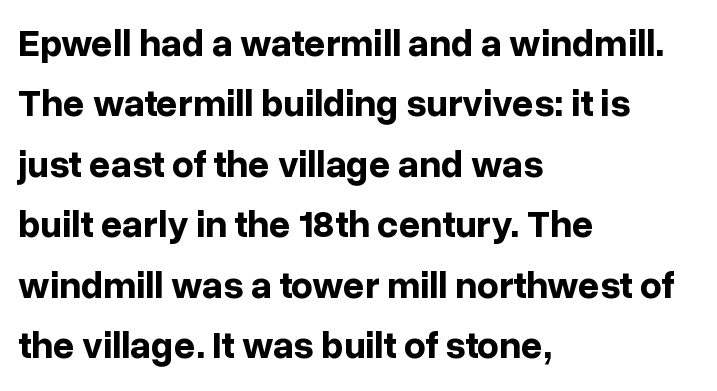
The image shows 38 px bold sans-serif type, upright; set left-aligned, normal line spacing (1.59x), normal letter spacing, not underlined; low stroke contrast and a medium x-height.
